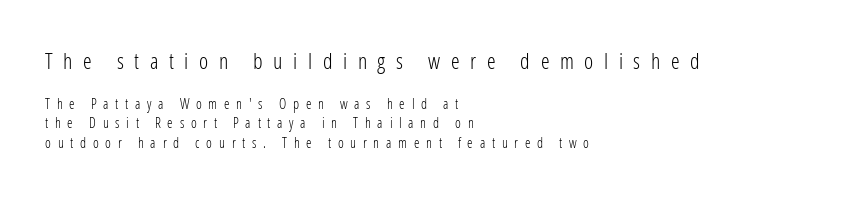
Observe the wide spacing: letters keep a clear distance from each other. The rendering anchors every line to the left-hand side. Character size in the leading block exceeds that of the trailing block. Each row of text sits above clean, open space.
